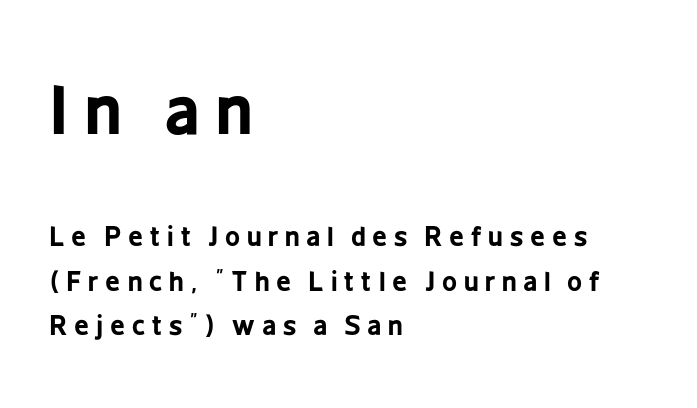
The image shows 65 px bold, condensed sans-serif type, upright; set left-aligned, line spacing 1.71x, unusually wide letter spacing (+0.26 em), not underlined; the first (top) block is 2.5x larger; low stroke contrast and a medium x-height.
